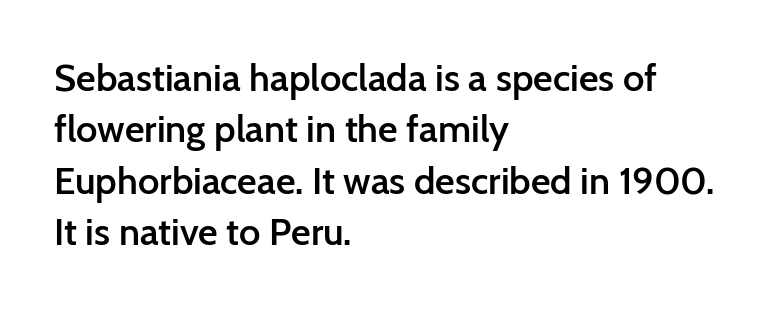
Q: Is the text bold? A: Semi-bold.
Q: Is the text italic (slanted)? A: No, it is upright.
Q: Is the typeface a serif or a sans-serif typeface? A: Sans-serif.
Q: Is the text underlined? A: No.
Q: How is the paragraph aligned? A: Left-aligned.
Q: Is the spacing between letters normal or unusually wide? A: Normal.
Q: Is the spacing between lines tight, normal or loose? A: Normal.
Q: Width (condensed, normal, or wide)? A: Normal.
Q: Stroke contrast? A: Low.
Q: x-height? A: Medium.
Q: Monospaced? A: No.
